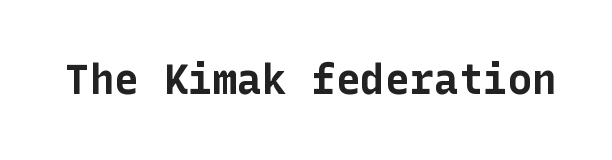
Look at the tracking — it's just the regular setting, nothing added. Examine the stroke ends and you'll find no serifs. Beneath every word, the page is bare. The type sits square on the baseline with zero lean. The font is running at its bold setting.
